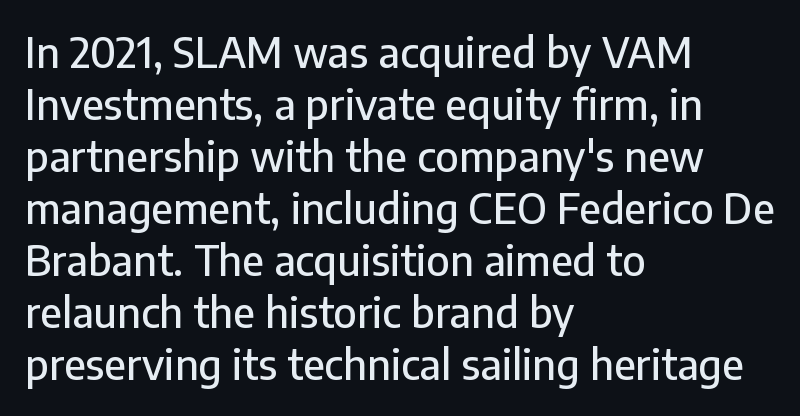
The image shows 41 px sans-serif type, upright; set left-aligned, normal line spacing (1.27x), normal letter spacing, not underlined; low stroke contrast and a medium x-height.
